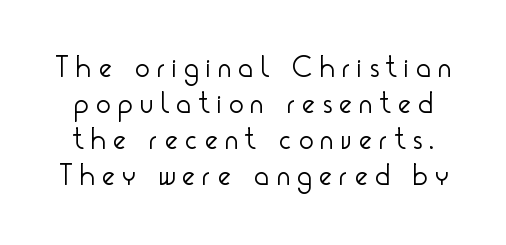
The image shows 30 px light, condensed sans-serif type, upright; set line spacing 1.2x, unusually wide letter spacing (+0.26 em), not underlined; low stroke contrast and a small x-height.
